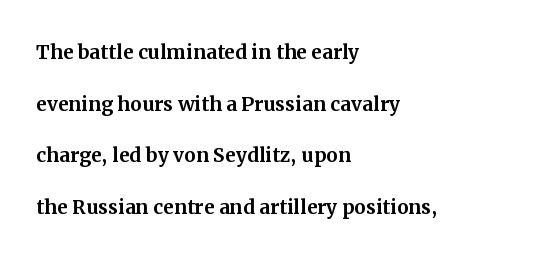
The image shows 26 px text type, upright; set left-aligned, loose line spacing (1.99x), normal letter spacing, not underlined.
